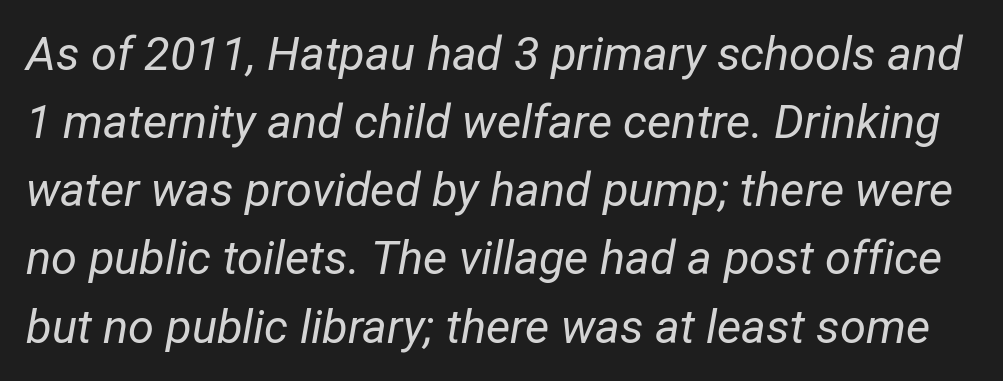
Q: Is the text bold? A: No.
Q: Is the text italic (slanted)? A: Yes, it leans right by about 12 degrees.
Q: Is the text underlined? A: No.
Q: Is the spacing between letters normal or unusually wide? A: Normal.
Q: Is the spacing between lines tight, normal or loose? A: Normal.
Q: Width (condensed, normal, or wide)? A: Condensed.
Q: Stroke contrast? A: Low.
Q: x-height? A: Medium.
Q: Monospaced? A: No.
